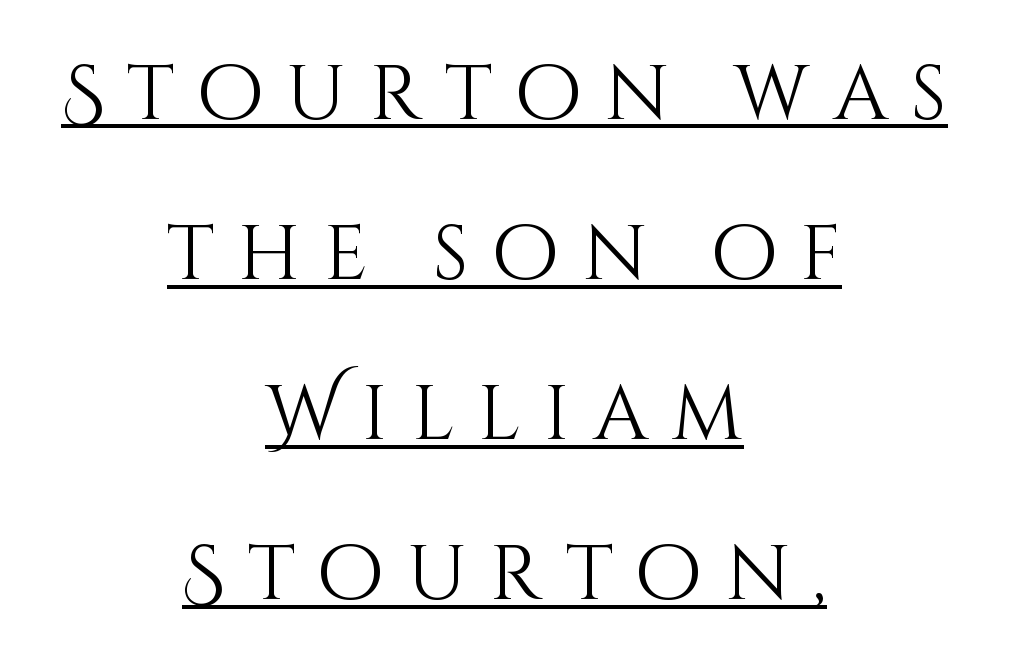
The image shows 77 px light type, upright; set centered, loose line spacing (2.08x), unusually wide letter spacing (+0.3 em), underlined; medium stroke contrast and a large x-height.
